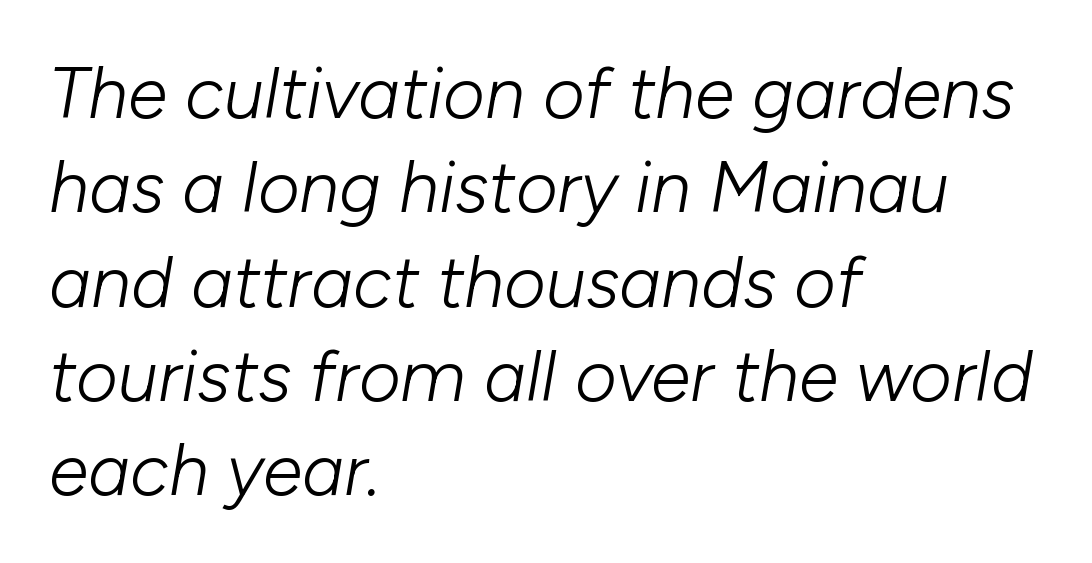
Q: Is the text bold? A: No.
Q: Is the text italic (slanted)? A: Yes, it leans right by about 10 degrees.
Q: Is the text underlined? A: No.
Q: How is the paragraph aligned? A: Left-aligned.
Q: Is the spacing between letters normal or unusually wide? A: Normal.
Q: Is the spacing between lines tight, normal or loose? A: Normal.
Q: Width (condensed, normal, or wide)? A: Normal.
Q: Stroke contrast? A: Low.
Q: x-height? A: Medium.
Q: Monospaced? A: No.
